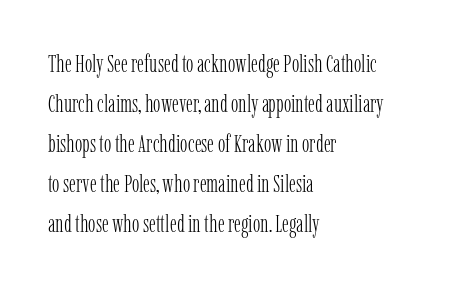
The area under the type is left untouched. A typesetter would mark this as roman, not italic. What's the leading like? Ordinary, nothing unusual. A typesetter would call this zero additional tracking. Which margin do the lines hug? The left one — the right edge is uneven. The cut favours lightness, reaching ordinary text weight at its darkest.
